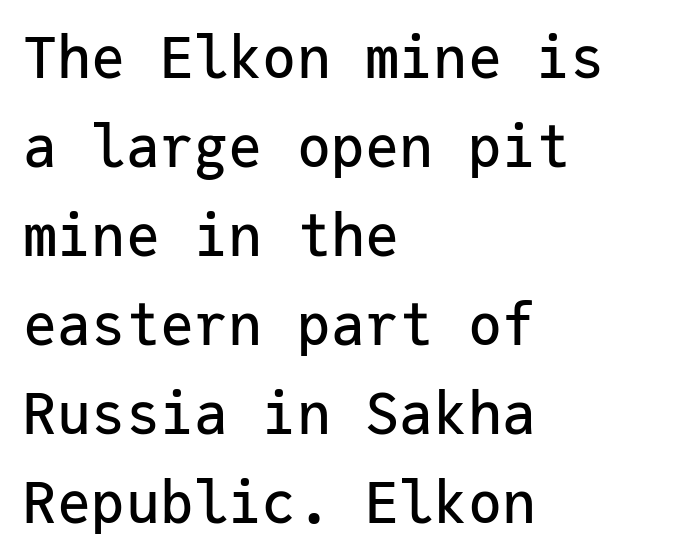
The image shows 57 px sans-serif type, upright, monospaced; set left-aligned, normal line spacing (1.56x), normal letter spacing, not underlined; low stroke contrast and a medium x-height.
